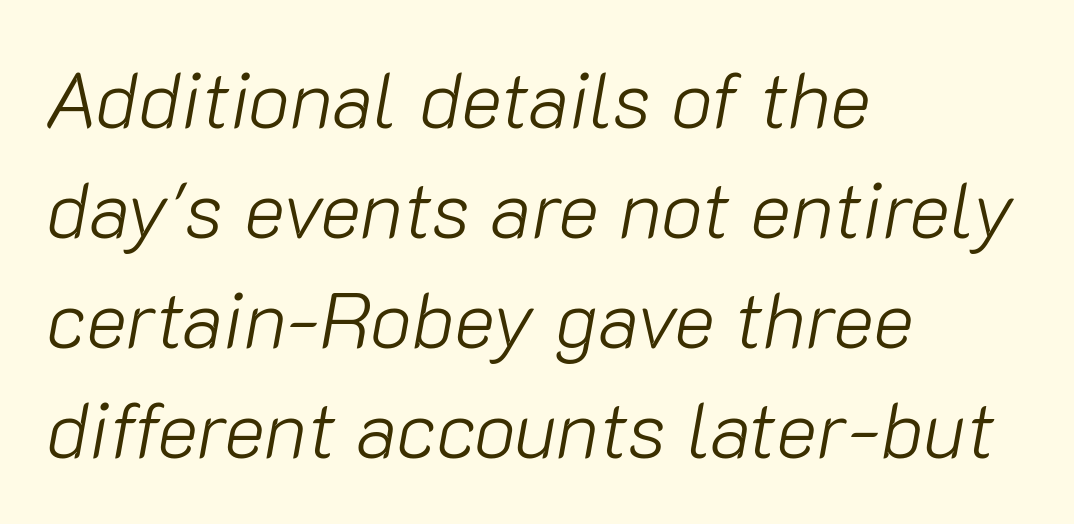
Q: Is the text bold? A: No.
Q: Is the text italic (slanted)? A: Yes, it leans right by about 10 degrees.
Q: Is the text underlined? A: No.
Q: How is the paragraph aligned? A: Left-aligned.
Q: Is the spacing between letters normal or unusually wide? A: Normal.
Q: Is the spacing between lines tight, normal or loose? A: Normal.
Q: Width (condensed, normal, or wide)? A: Normal.
Q: Stroke contrast? A: Low.
Q: x-height? A: Medium.
Q: Monospaced? A: No.
